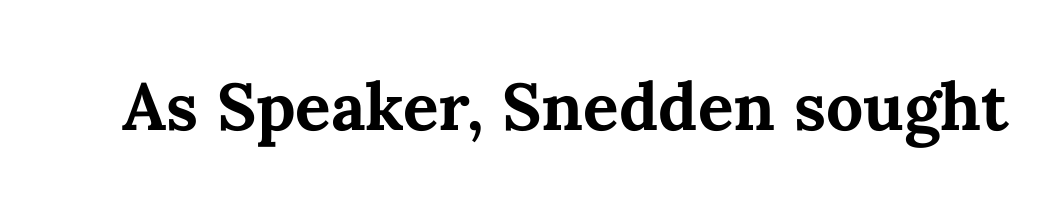
{"italic": "no", "bold": "yes", "weight": "bold", "width": "normal", "stroke_contrast": "medium", "x_height": "medium", "monospaced": "no", "underline": "no", "letter_spacing": "normal", "letter_spacing_em": 0.0, "glyph_px": 66}
